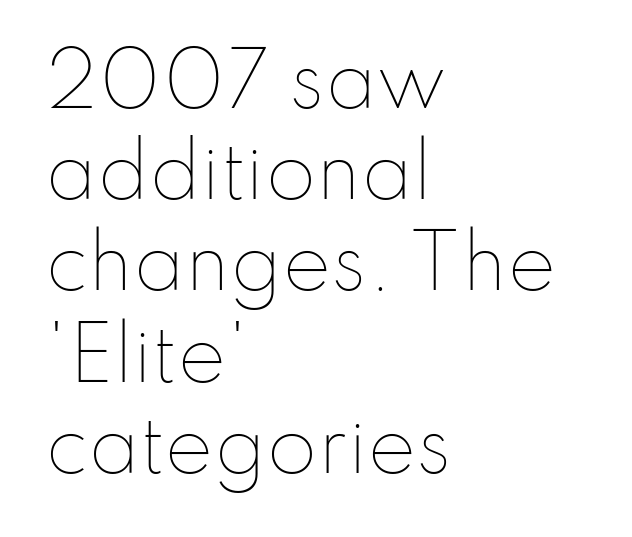
{"italic": "no", "bold": "no", "weight": "thin", "width": "normal", "stroke_contrast": "low", "x_height": "small", "monospaced": "no", "underline": "no", "align": "left", "line_spacing": "normal", "line_spacing_ratio": 1.25, "letter_spacing": "normal", "letter_spacing_em": 0.0, "glyph_px": 73}
